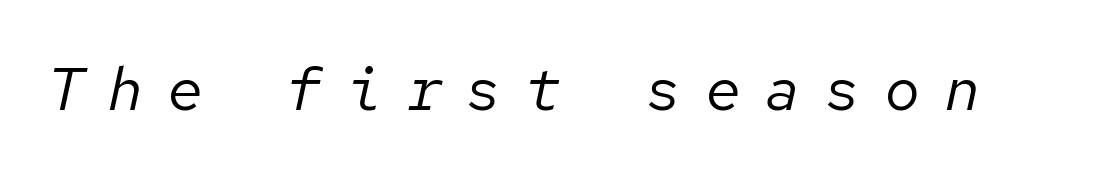
The image shows 61 px regular-weight type, italic (leaning right), monospaced; set unusually wide letter spacing (+0.38 em), not underlined; low stroke contrast and a medium x-height.
